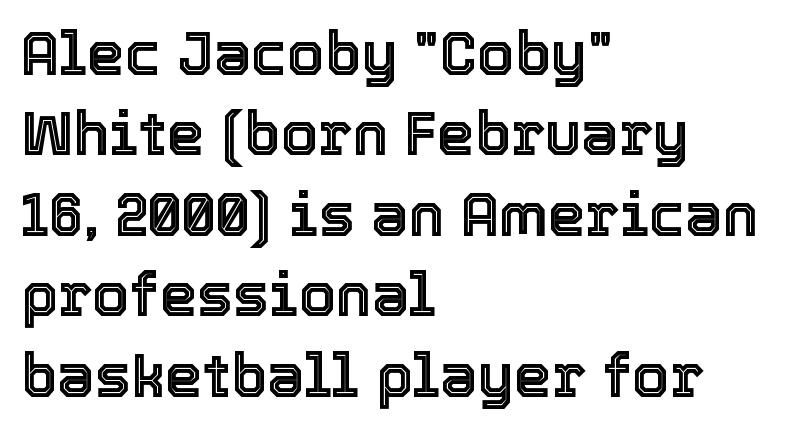
The image shows 60 px text type, upright; set left-aligned, normal line spacing (1.34x), normal letter spacing, not underlined; a medium x-height.
